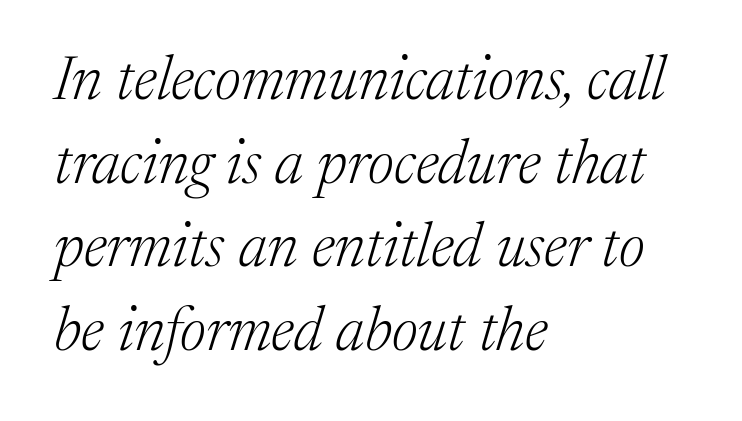
Q: Is the text bold? A: No.
Q: Is the text italic (slanted)? A: Yes, it leans right by about 17 degrees.
Q: Is the typeface a serif or a sans-serif typeface? A: Serif.
Q: Is the text underlined? A: No.
Q: How is the paragraph aligned? A: Left-aligned.
Q: Is the spacing between letters normal or unusually wide? A: Normal.
Q: Is the spacing between lines tight, normal or loose? A: Normal.
Q: Width (condensed, normal, or wide)? A: Normal.
Q: Stroke contrast? A: Medium.
Q: x-height? A: Medium.
Q: Monospaced? A: No.
